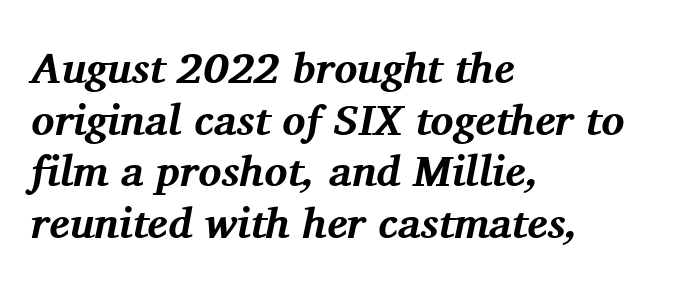
In terms of posture, this sample is oblique. The strokes are fattened all the way to bold. The passage shown is typed in a proportional face where columns would drift. This rendering leaves character spacing at its baseline value. Compared with a centered layout, this one pins lines to the left instead.
